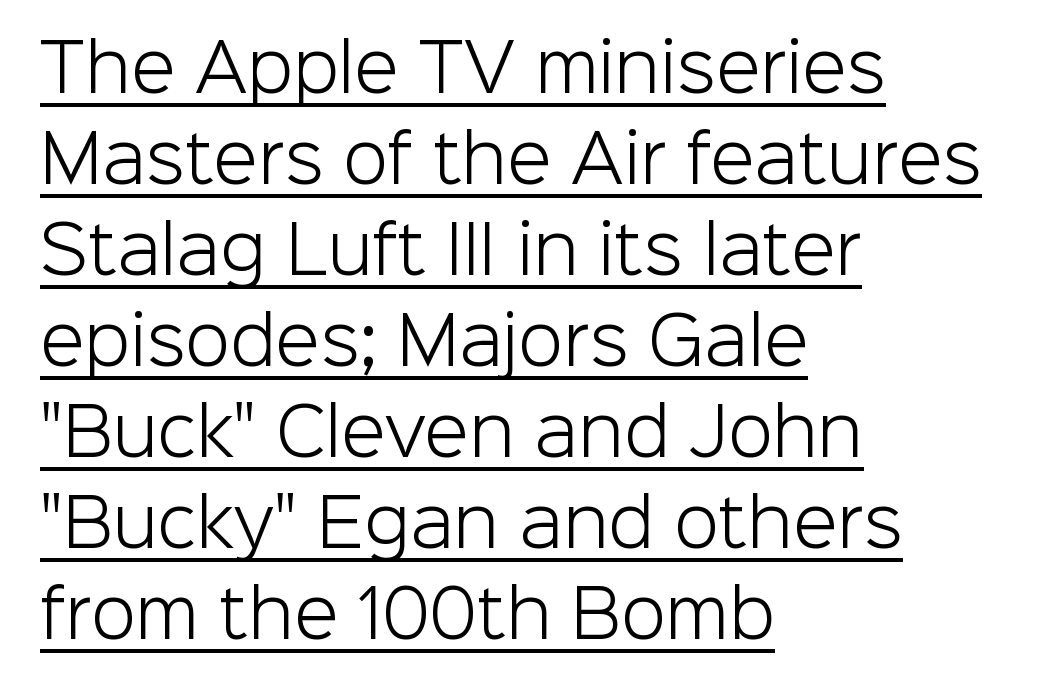
The image shows 65 px light sans-serif type, upright; set left-aligned, normal line spacing (1.4x), normal letter spacing, underlined; low stroke contrast and a medium x-height.
